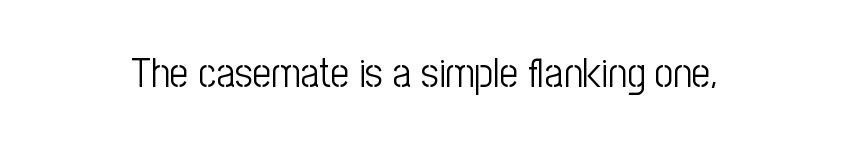
Q: Is the text bold? A: No.
Q: Is the text italic (slanted)? A: No, it is upright.
Q: Is the typeface a serif or a sans-serif typeface? A: Sans-serif.
Q: Is the text underlined? A: No.
Q: Is the spacing between letters normal or unusually wide? A: Normal.
Q: Width (condensed, normal, or wide)? A: Condensed.
Q: Stroke contrast? A: Low.
Q: x-height? A: Medium.
Q: Monospaced? A: No.
